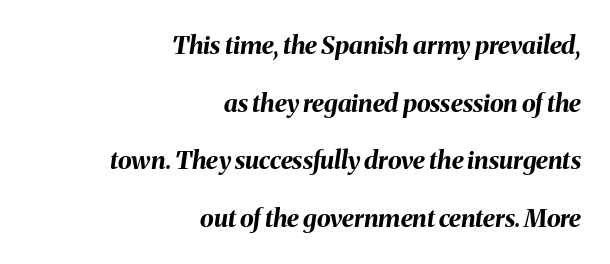
Typographic density is high because the face is bold. Teacher's note: observe the even right margin — that is flush-right alignment. The area under the type is left untouched. One glance says open: line gaps are wider than usual. There's an unmistakable incline to the writing here.
